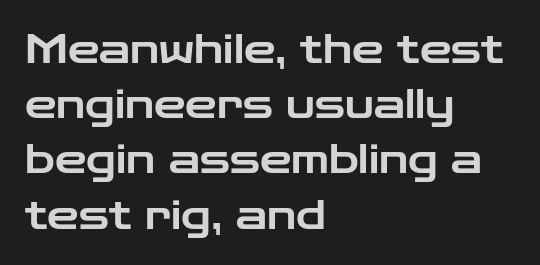
Q: Is the text italic (slanted)? A: No, it is upright.
Q: Is the typeface a serif or a sans-serif typeface? A: Sans-serif.
Q: Is the text underlined? A: No.
Q: How is the paragraph aligned? A: Left-aligned.
Q: Is the spacing between letters normal or unusually wide? A: Normal.
Q: Is the spacing between lines tight, normal or loose? A: Normal.
Q: Width (condensed, normal, or wide)? A: Wide.
Q: Stroke contrast? A: Low.
Q: x-height? A: Medium.
Q: Monospaced? A: No.
